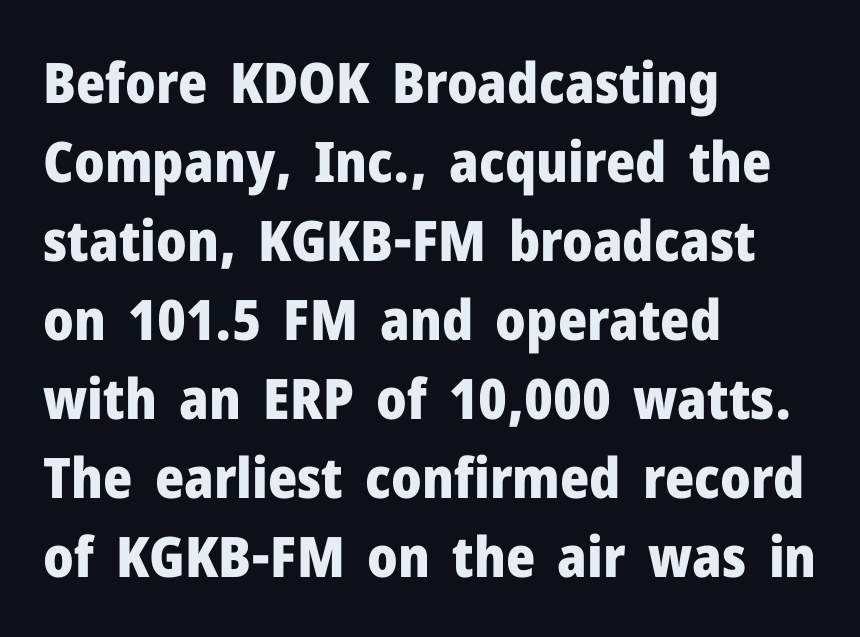
The image shows 56 px heavy sans-serif type, upright; set left-aligned, normal line spacing (1.41x), normal letter spacing, not underlined; low stroke contrast and a medium x-height.
